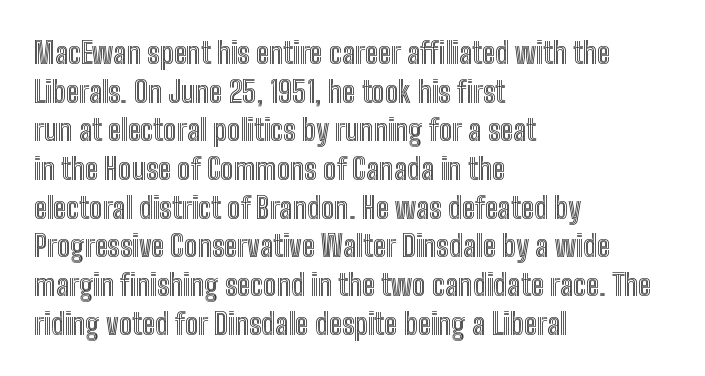
Quick note: not italic, upright. A typesetter would call this proportional, since set widths differ per character. Successive baselines arrive at the customary interval. Tracking value appears to be zero — textbook default spacing.
